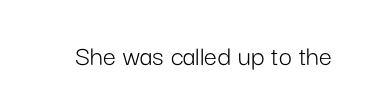
{"serif": "no", "italic": "no", "bold": "no", "weight": "light", "width": "normal", "stroke_contrast": "low", "x_height": "medium", "monospaced": "no", "underline": "no", "letter_spacing": "normal", "letter_spacing_em": 0.0, "glyph_px": 29}
